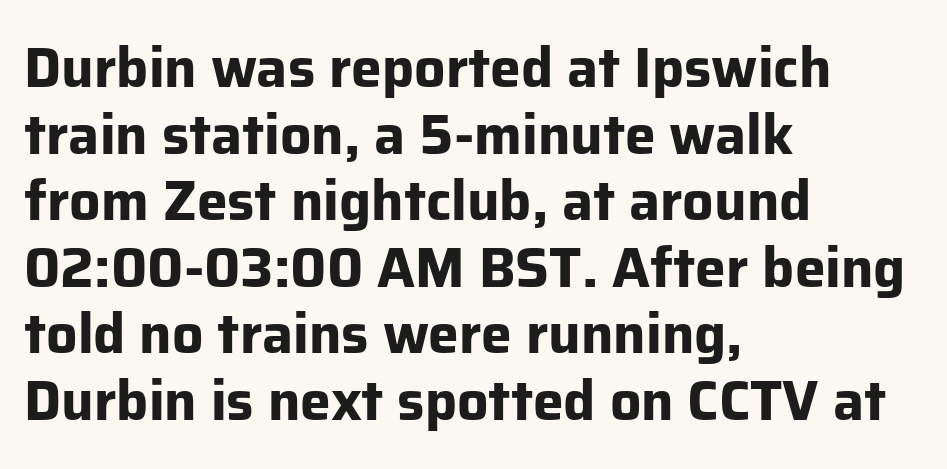
Students, note that the glyphs here touch the page at normal intervals. The face used here is proportionally spaced, like ordinary book or web type. Strokes here are thick enough to call this a true bold. The specimen omits any rule beneath the text block's lines.
